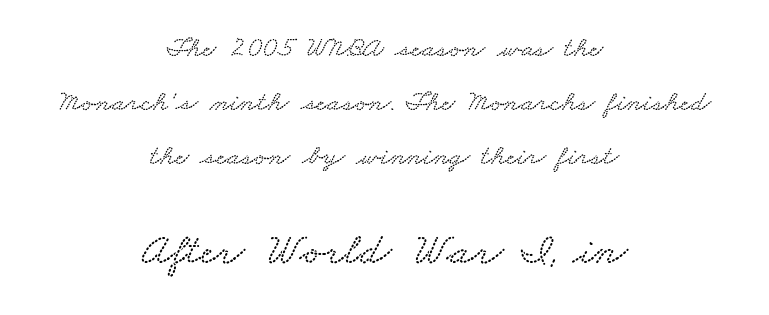
Proportional: the letters do not fall into vertical columns. Type without underlining. Typeset on center — no edge is straight. Size contrast runs from small at the top to large at the bottom. Spacing between characters is what you'd get straight out of the box.
